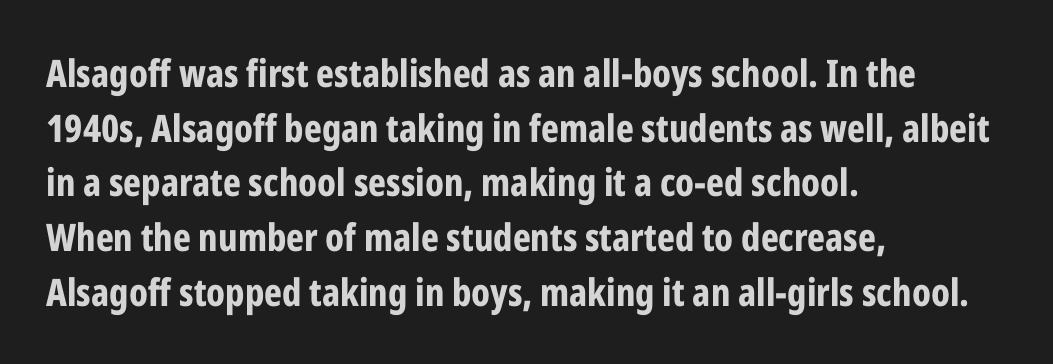
Q: Is the text bold? A: Yes.
Q: Is the text italic (slanted)? A: No, it is upright.
Q: Is the typeface a serif or a sans-serif typeface? A: Sans-serif.
Q: Is the text underlined? A: No.
Q: How is the paragraph aligned? A: Left-aligned.
Q: Is the spacing between letters normal or unusually wide? A: Normal.
Q: Is the spacing between lines tight, normal or loose? A: Normal.
Q: Width (condensed, normal, or wide)? A: Condensed.
Q: Stroke contrast? A: Low.
Q: x-height? A: Medium.
Q: Monospaced? A: No.
